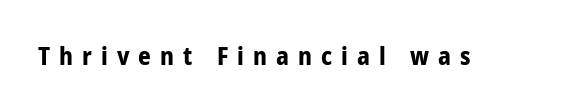
{"italic": "no", "bold": "yes", "underline": "no", "letter_spacing": "wide", "letter_spacing_em": 0.36, "glyph_px": 25}
